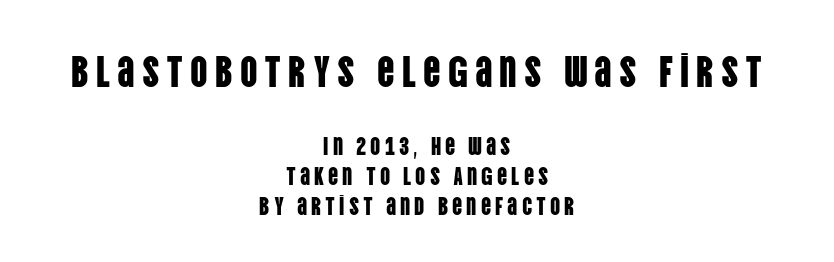
The image shows 43 px condensed sans-serif type, upright; set centered, line spacing 1.2x, not underlined; the first (top) block is 1.72x larger; low stroke contrast and a large x-height.
